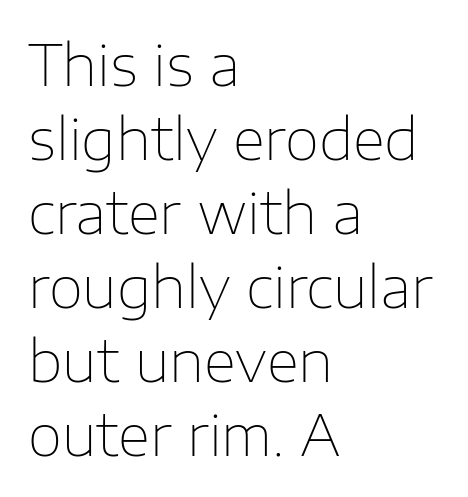
{"serif": "no", "italic": "no", "bold": "no", "weight": "thin", "width": "normal", "stroke_contrast": "low", "x_height": "medium", "monospaced": "no", "underline": "no", "align": "left", "line_spacing": "normal", "line_spacing_ratio": 1.32, "letter_spacing": "normal", "letter_spacing_em": 0.0, "glyph_px": 56}
